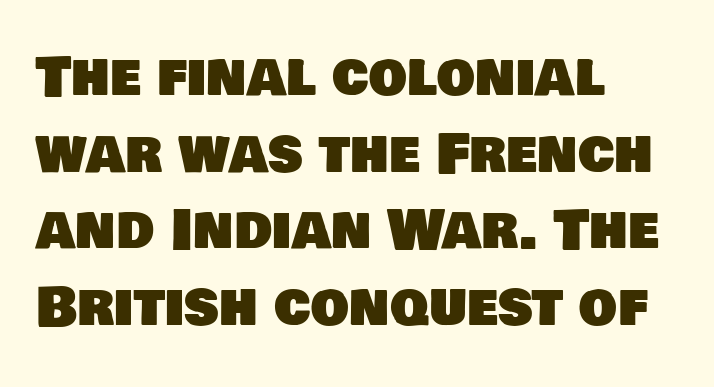
These lines stack with their left ends in a neat column. Character widths vary here, with narrow letters taking less room than wide ones. The vertical gap from one line to the next is medium. The glyphs in this specimen are sans serif. This sample uses plain, unmodified letter spacing. A bare baseline throughout the passage.
